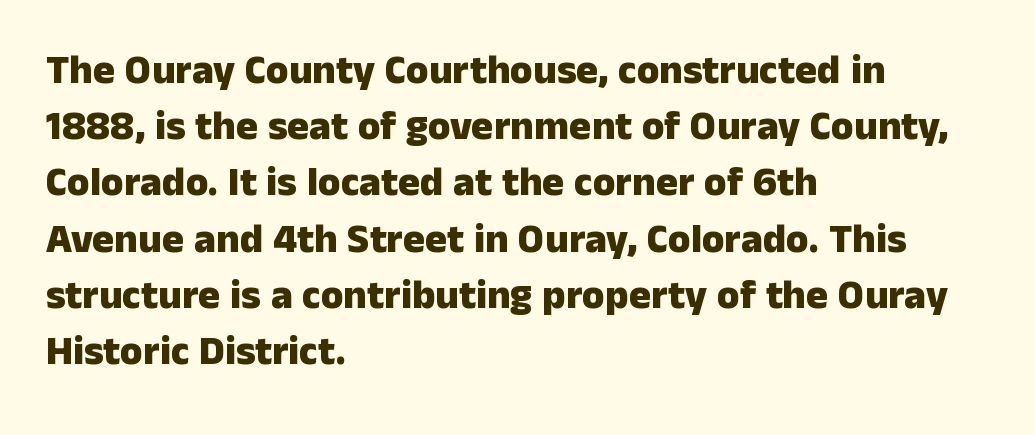
{"serif": "no", "italic": "no", "bold": "yes", "weight": "heavy", "width": "normal", "stroke_contrast": "low", "x_height": "medium", "monospaced": "no", "underline": "no", "align": "left", "line_spacing": "normal", "line_spacing_ratio": 1.37, "letter_spacing": "normal", "letter_spacing_em": 0.0, "glyph_px": 41}
